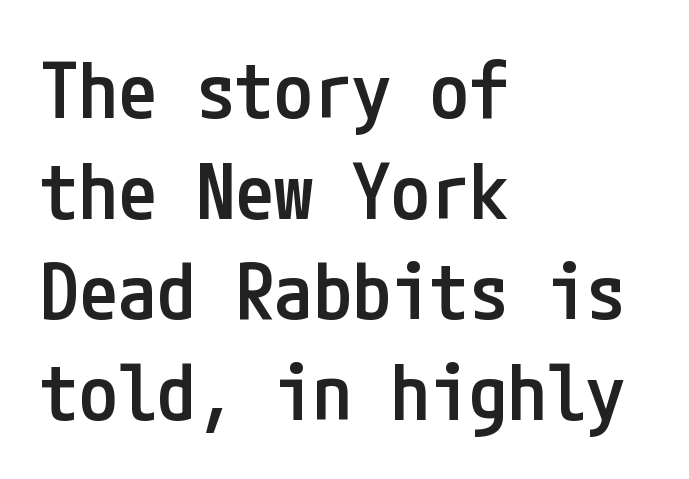
Q: Is the text bold? A: Semi-bold.
Q: Is the text italic (slanted)? A: No, it is upright.
Q: Is the typeface a serif or a sans-serif typeface? A: Sans-serif.
Q: Is the text underlined? A: No.
Q: How is the paragraph aligned? A: Left-aligned.
Q: Is the spacing between letters normal or unusually wide? A: Normal.
Q: Is the spacing between lines tight, normal or loose? A: Normal.
Q: Width (condensed, normal, or wide)? A: Condensed.
Q: Stroke contrast? A: Low.
Q: x-height? A: Medium.
